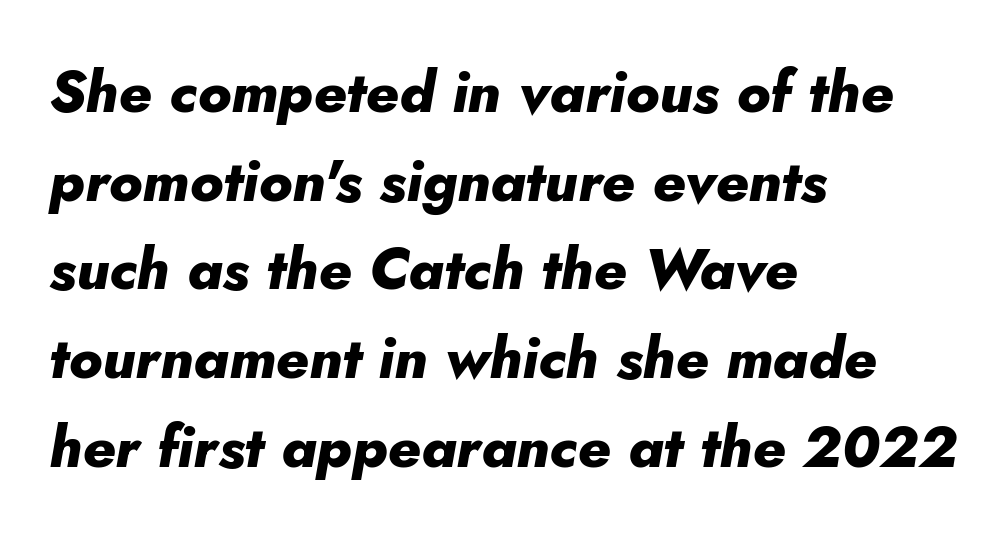
The image shows 58 px heavy type, italic (leaning right); set left-aligned, normal line spacing (1.53x), normal letter spacing, not underlined; low stroke contrast and a small x-height.
